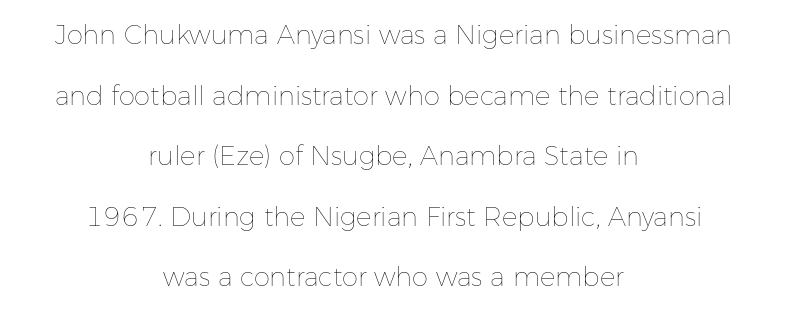
Words appear dense and cohesive because spacing is normal. Clear beneath every line of the passage. A quiet, ordinary-to-light weight characterises the typeface. No italicization has been applied; the sample stays upright.
